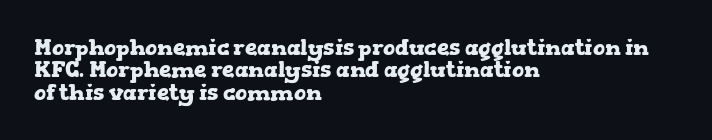
The foot of each line stays bare and open. Is there much room between lines? No — they nearly touch. Notice how the passage keeps a crisp vertical edge on the left only. Heavy, bold letterforms. Tracking here is standard; glyphs follow each other at the usual distance. No italicization has been applied; the sample stays upright.
